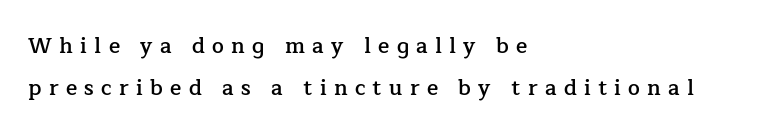
Q: Is the text bold? A: Semi-bold.
Q: Is the text italic (slanted)? A: No, it is upright.
Q: Is the text underlined? A: No.
Q: How is the paragraph aligned? A: Left-aligned.
Q: Is the spacing between letters normal or unusually wide? A: Unusually wide.
Q: Is the spacing between lines tight, normal or loose? A: Loose.
